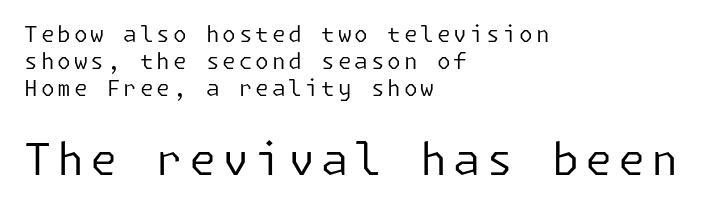
{"serif": "no", "italic": "no", "bold": "no", "weight": "regular", "width": "normal", "stroke_contrast": "low", "x_height": "medium", "underline": "no", "align": "left", "line_spacing_ratio": 1.22, "larger_block": "second", "size_ratio": 2.0, "glyph_px": 44}
